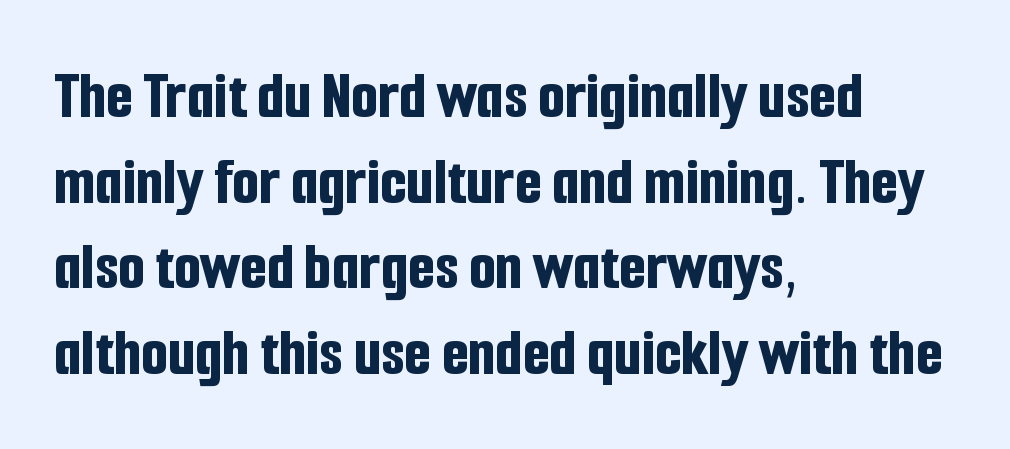
The image shows 69 px bold, condensed sans-serif type, upright; set left-aligned, line spacing 1.24x, normal letter spacing, not underlined; low stroke contrast and a medium x-height.
